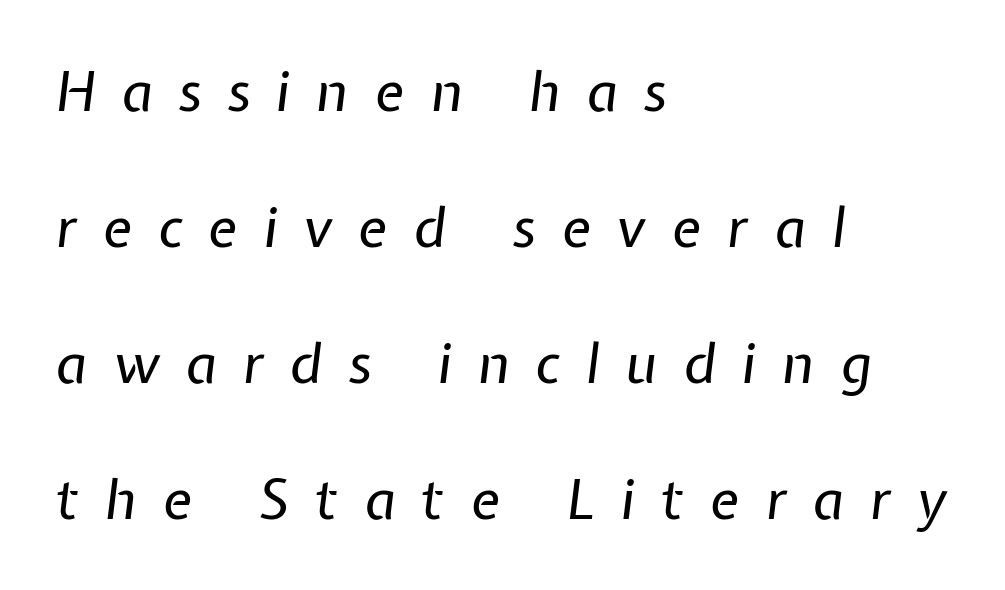
Q: Is the text bold? A: No.
Q: Is the text italic (slanted)? A: Yes, it leans right by about 7 degrees.
Q: Is the text underlined? A: No.
Q: How is the paragraph aligned? A: Left-aligned.
Q: Is the spacing between letters normal or unusually wide? A: Unusually wide.
Q: Is the spacing between lines tight, normal or loose? A: Loose.
Q: Width (condensed, normal, or wide)? A: Normal.
Q: Stroke contrast? A: Low.
Q: x-height? A: Medium.
Q: Monospaced? A: No.
